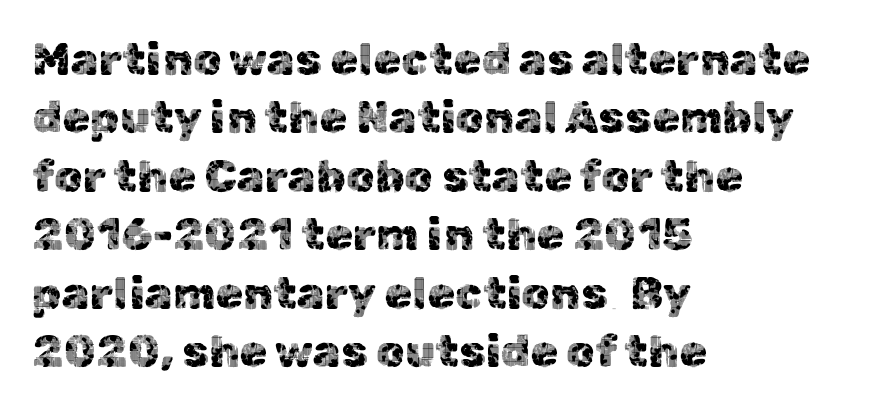
{"serif": "no", "italic": "no", "width": "normal", "x_height": "medium", "monospaced": "no", "underline": "no", "align": "left", "line_spacing": "normal", "line_spacing_ratio": 1.3, "letter_spacing": "normal", "letter_spacing_em": 0.0, "glyph_px": 45}
